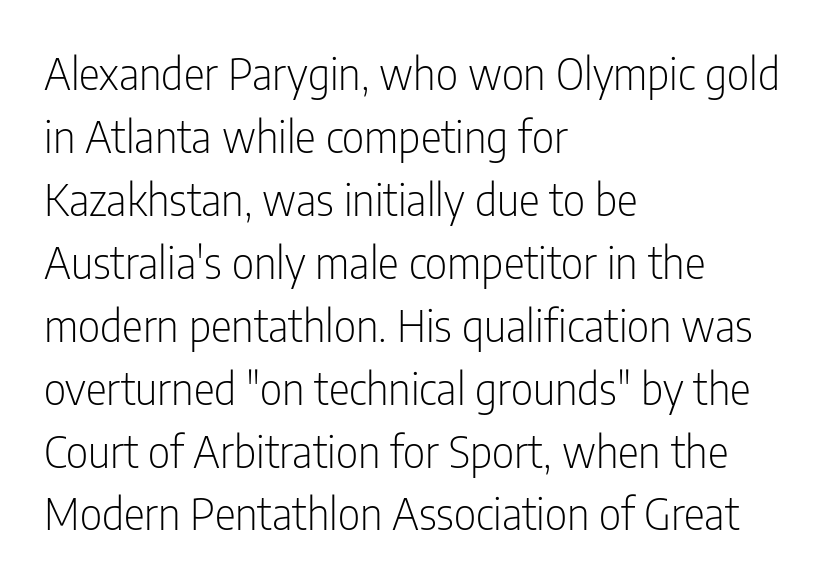
{"serif": "no", "italic": "no", "bold": "no", "weight": "light", "width": "condensed", "stroke_contrast": "low", "x_height": "medium", "monospaced": "no", "underline": "no", "align": "left", "line_spacing": "normal", "line_spacing_ratio": 1.43, "letter_spacing": "normal", "letter_spacing_em": 0.0, "glyph_px": 44}
